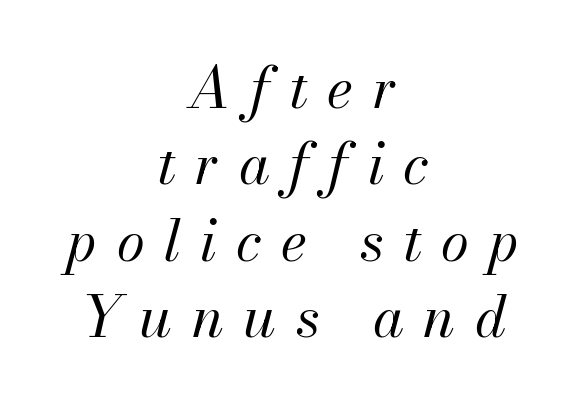
{"italic": "yes", "lean": "right", "slant_degrees": 13, "bold": "no", "weight": "regular", "width": "normal", "stroke_contrast": "medium", "x_height": "small", "monospaced": "no", "underline": "no", "align": "center", "line_spacing": "normal", "line_spacing_ratio": 1.34, "letter_spacing": "wide", "letter_spacing_em": 0.34, "glyph_px": 57}
